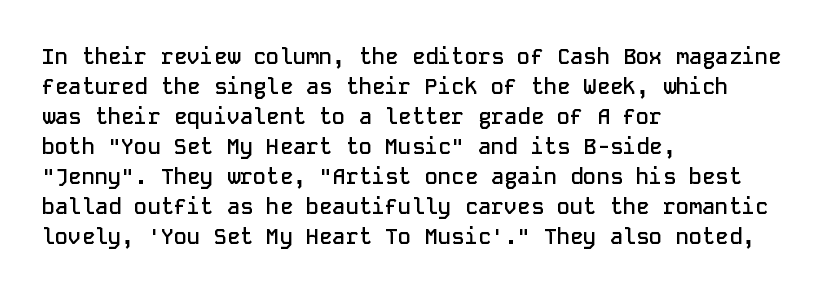
The image shows 22 px text type, upright; set left-aligned, normal line spacing (1.36x), normal letter spacing, not underlined.
